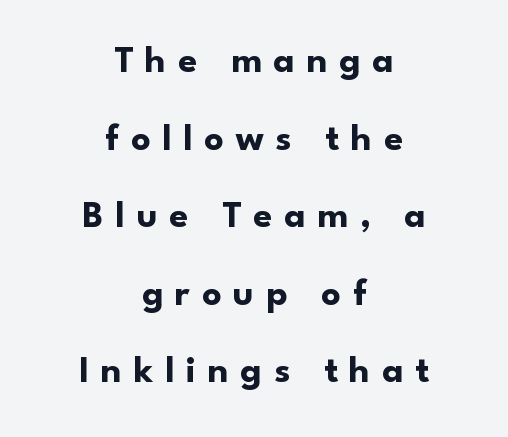
A typesetter would call this heavily tracked-out type. Notice the wide empty band between every row — that's loose leading. On the weight axis this lands at bold, roughly 700. Are there feet on the stems? There aren't — it's a sans. The passage is arranged like a title page — every line centered. Italic: no, the glyphs are upright roman.
